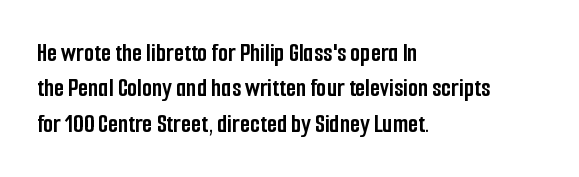
The image shows 26 px bold type, upright; set left-aligned, normal line spacing (1.36x), normal letter spacing, not underlined.
